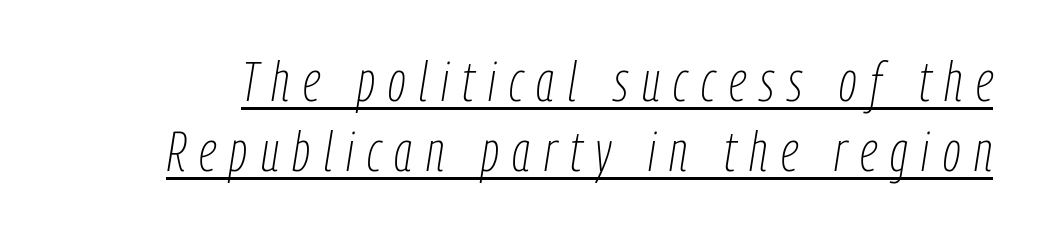
Does the leading feel generous? No, just average. The font is comparable to plain body text, perhaps lighter. Tall strokes in this sample are angled rather than plumb. A typesetter would call this proportional, since set widths differ per character. Compared with undecorated copy, this sample adds a rule below the words. Characters follow at a spacing far wider than the type designer built in.
